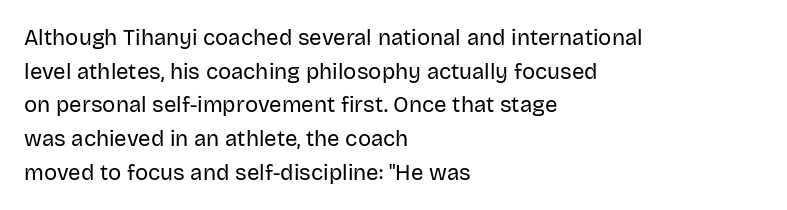
Unbolded letterforms with no extra heft. The letterforms sit shoulder to shoulder at normal distance. Line spacing here is normal. Glance below the letters and you will spot only blank space. Visually the block forms a straight wall on the left and a jagged coastline on the right.
